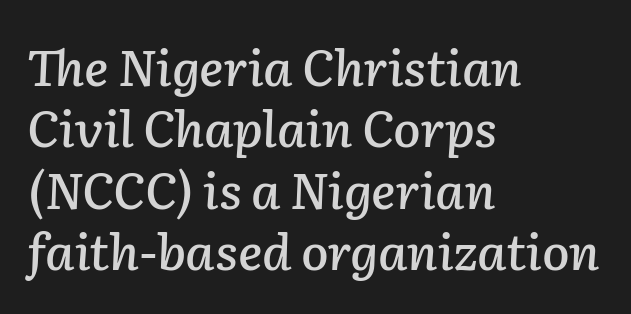
Each line starts at the same left margin while the right side varies. The area under the type is left untouched. A typesetter would call this proportional, since set widths differ per character. Is the type slanted? Yes — the strokes lean at a clear angle.
